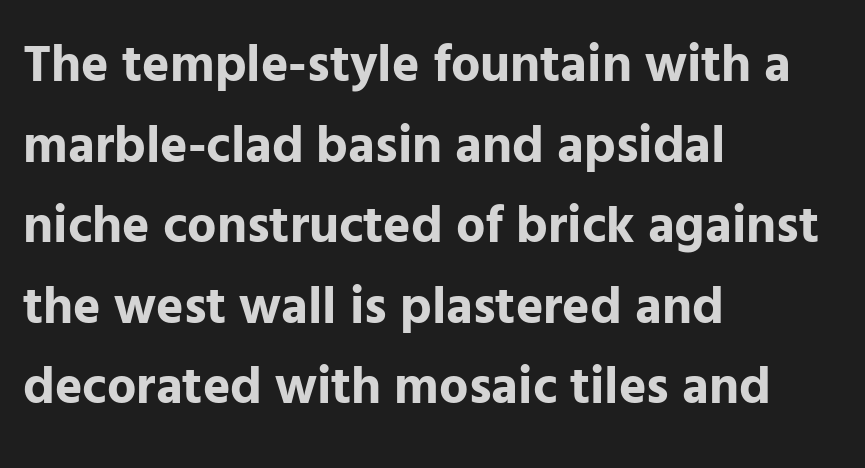
Italic: no, the glyphs are upright roman. In terms of leading, this rendering sits right in the middle. Character widths vary here, with narrow letters taking less room than wide ones. Letter spacing: default.
